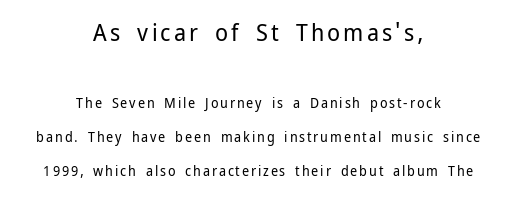
The image shows 24 px text type, upright; set centered, loose line spacing (2.42x), not underlined; the first (top) block is 1.71x larger.
